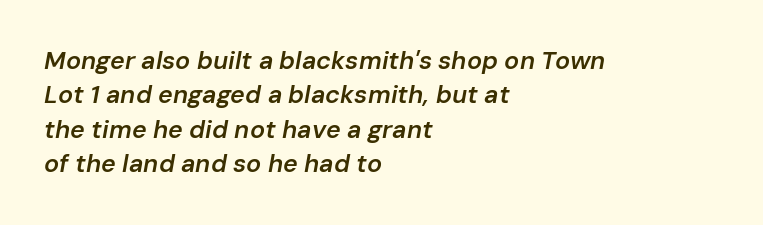
Q: Is the text bold? A: Semi-bold.
Q: Is the text italic (slanted)? A: Yes, it leans right by about 10 degrees.
Q: Is the text underlined? A: No.
Q: How is the paragraph aligned? A: Left-aligned.
Q: Is the spacing between letters normal or unusually wide? A: Normal.
Q: Is the spacing between lines tight, normal or loose? A: Normal.
